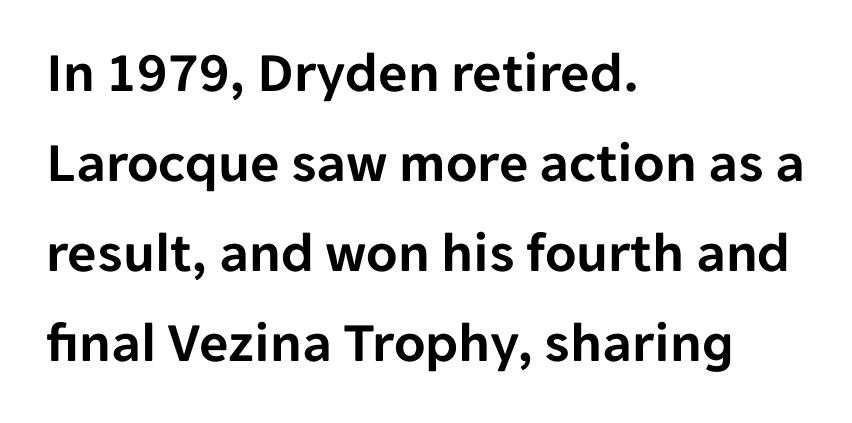
Q: Is the text italic (slanted)? A: No, it is upright.
Q: Is the typeface a serif or a sans-serif typeface? A: Sans-serif.
Q: Is the text underlined? A: No.
Q: How is the paragraph aligned? A: Left-aligned.
Q: Is the spacing between letters normal or unusually wide? A: Normal.
Q: Is the spacing between lines tight, normal or loose? A: Normal.
Q: Width (condensed, normal, or wide)? A: Normal.
Q: Stroke contrast? A: Low.
Q: x-height? A: Medium.
Q: Monospaced? A: No.
